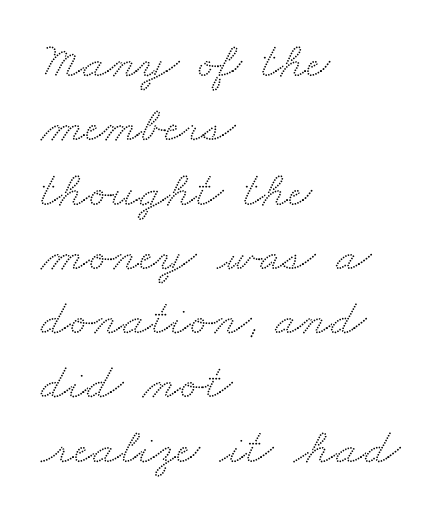
The type family on display is of the serif kind. Short note: letters normally spaced. The zone under the glyphs is completely vacant. The rendering uses natural spacing where letterforms have individual widths.
